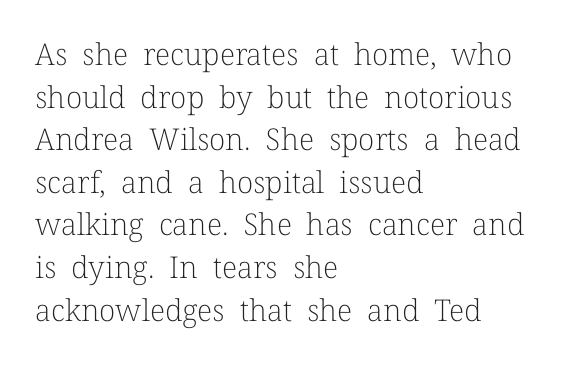
Spacing verdict: proportional, widths tailored to each character. The ragged edge is on the right, which tells us the setting is flush left. The rendering uses a moderate line-height, typical for paragraphs. Old-style or modern, the face here clearly has serifs. Is the letter spacing exaggerated? No — it looks like the ordinary default.
